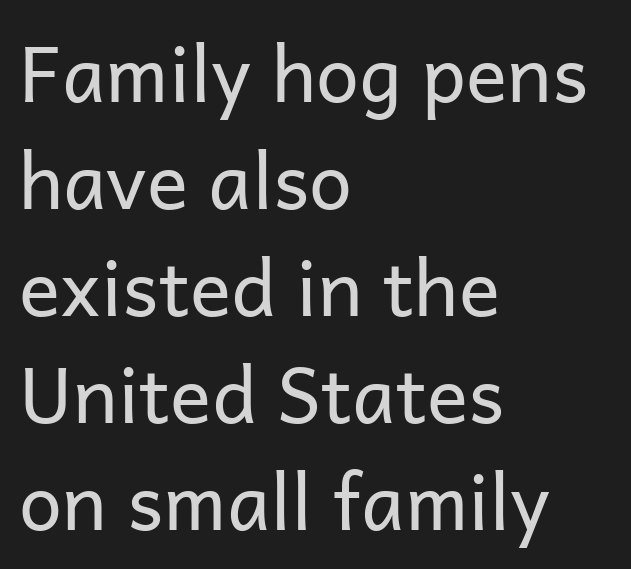
Q: Is the text bold? A: No.
Q: Is the text italic (slanted)? A: No, it is upright.
Q: Is the typeface a serif or a sans-serif typeface? A: Sans-serif.
Q: Is the text underlined? A: No.
Q: How is the paragraph aligned? A: Left-aligned.
Q: Is the spacing between letters normal or unusually wide? A: Normal.
Q: Is the spacing between lines tight, normal or loose? A: Normal.
Q: Width (condensed, normal, or wide)? A: Normal.
Q: Stroke contrast? A: Low.
Q: x-height? A: Medium.
Q: Monospaced? A: No.
